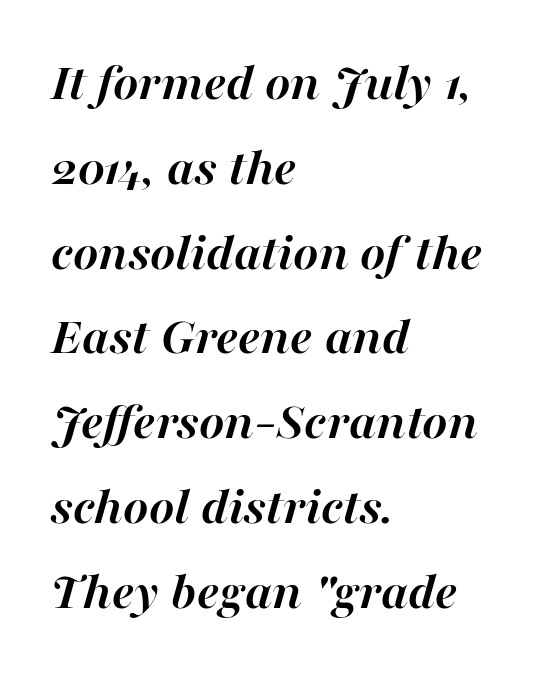
Check under the words: just untouched page. The passage shown leans; its letterforms are oblique. Spacing verdict: proportional, widths tailored to each character. Normally led — the rows are evenly, conventionally spaced. All the whitespace from short lines collects on the right.
